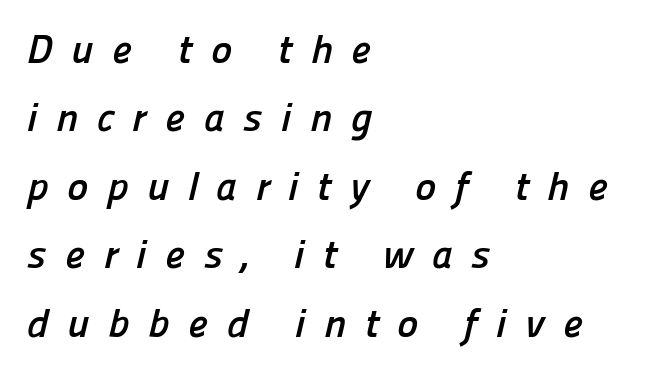
Q: Is the text bold? A: Yes.
Q: Is the typeface a serif or a sans-serif typeface? A: Sans-serif.
Q: Is the text underlined? A: No.
Q: How is the paragraph aligned? A: Left-aligned.
Q: Is the spacing between letters normal or unusually wide? A: Unusually wide.
Q: Width (condensed, normal, or wide)? A: Normal.
Q: Stroke contrast? A: Low.
Q: x-height? A: Medium.
Q: Monospaced? A: No.
